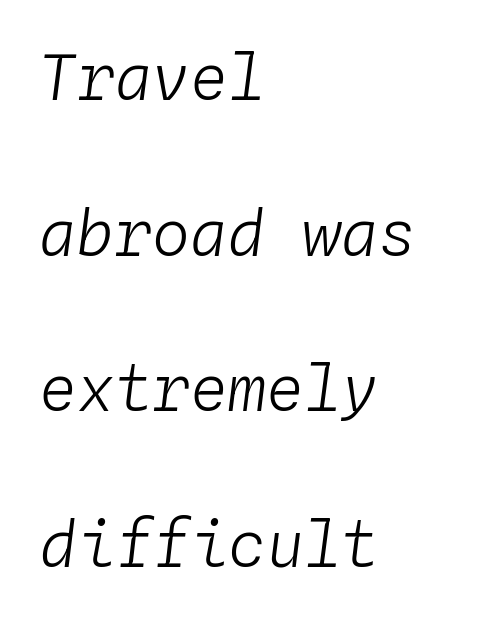
The image shows 63 px light type, italic (leaning right), monospaced; set left-aligned, loose line spacing (2.47x), normal letter spacing, not underlined; low stroke contrast and a medium x-height.
